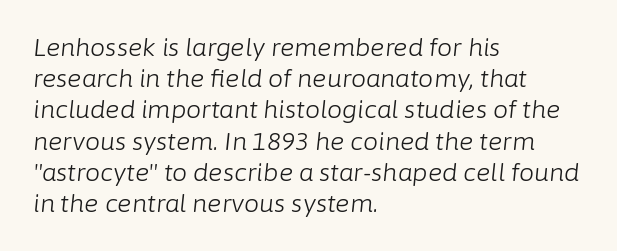
{"italic": "yes", "lean": "right", "slant_degrees": 6, "bold": "no", "underline": "no", "align": "left", "line_spacing": "normal", "line_spacing_ratio": 1.3, "letter_spacing": "normal", "letter_spacing_em": 0.0, "glyph_px": 24}
